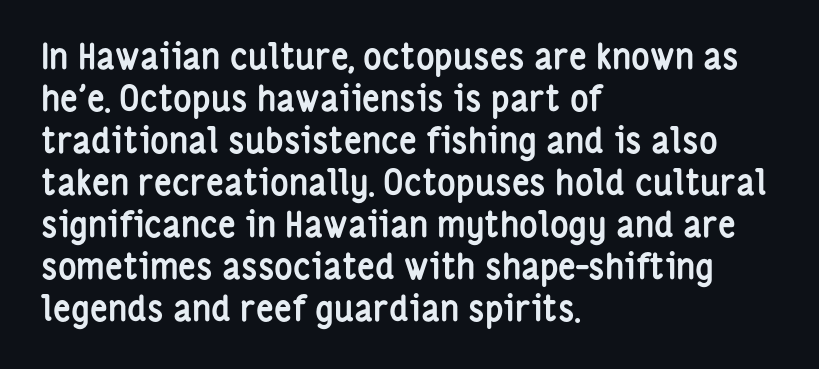
Typographically, this falls in the sans-serif category. Does the copy run flush right? No — it runs flush left. A roman cut, with each character standing at attention. Proportional: the letters do not fall into vertical columns. You could call the tracking neutral — neither tight nor loose.
